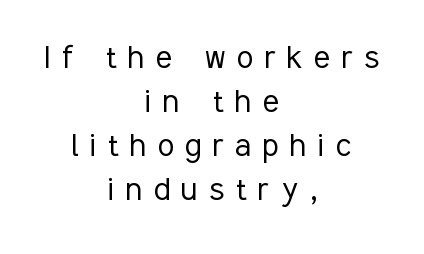
Q: Is the text bold? A: No.
Q: Is the text italic (slanted)? A: No, it is upright.
Q: Is the typeface a serif or a sans-serif typeface? A: Sans-serif.
Q: Is the text underlined? A: No.
Q: How is the paragraph aligned? A: Centered.
Q: Is the spacing between letters normal or unusually wide? A: Unusually wide.
Q: Width (condensed, normal, or wide)? A: Condensed.
Q: Stroke contrast? A: Low.
Q: x-height? A: Medium.
Q: Monospaced? A: No.
